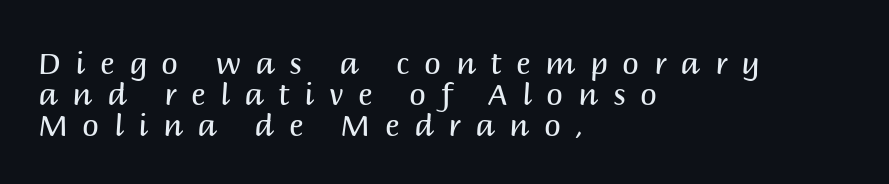
The image shows 30 px regular-weight sans-serif type; set left-aligned, tight line spacing (1.04x), unusually wide letter spacing (+0.49 em), not underlined; medium stroke contrast and a large x-height.
